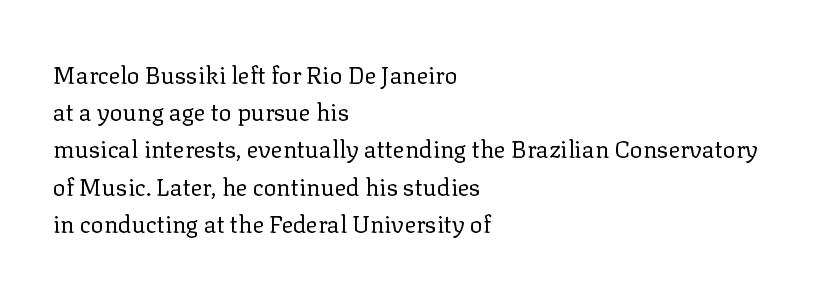
Q: Is the text bold? A: No.
Q: Is the text italic (slanted)? A: No, it is upright.
Q: Is the text underlined? A: No.
Q: How is the paragraph aligned? A: Left-aligned.
Q: Is the spacing between letters normal or unusually wide? A: Normal.
Q: Is the spacing between lines tight, normal or loose? A: Normal.
